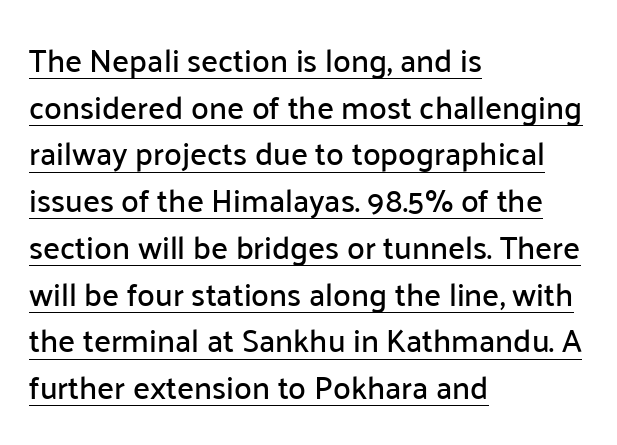
{"serif": "no", "italic": "no", "width": "normal", "stroke_contrast": "low", "x_height": "medium", "monospaced": "no", "underline": "yes", "align": "left", "line_spacing": "normal", "line_spacing_ratio": 1.46, "letter_spacing": "normal", "letter_spacing_em": 0.0, "glyph_px": 32}
